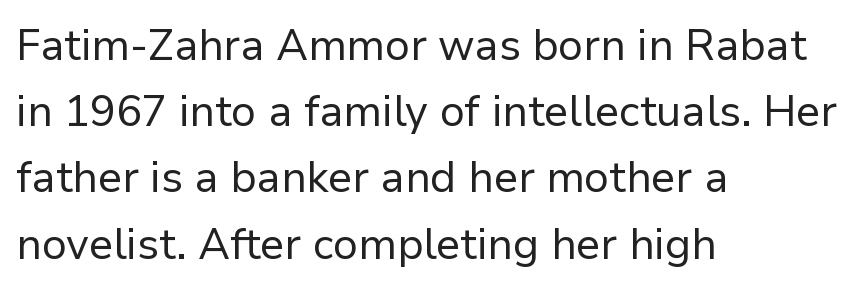
The image shows 43 px regular-weight sans-serif type, upright; set left-aligned, normal line spacing (1.54x), normal letter spacing, not underlined; low stroke contrast and a medium x-height.
